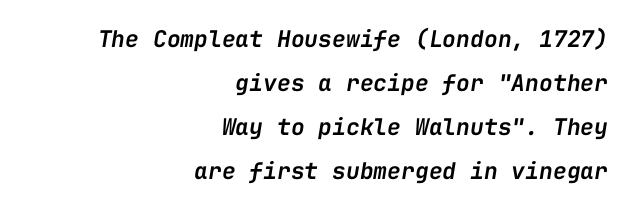
Standard letterfit; no display-style spreading of the glyphs. The passage shown leans; its letterforms are oblique. A somewhat darkened texture: the type is semibold rather than bold. The designer dialed line spacing up above the default.
